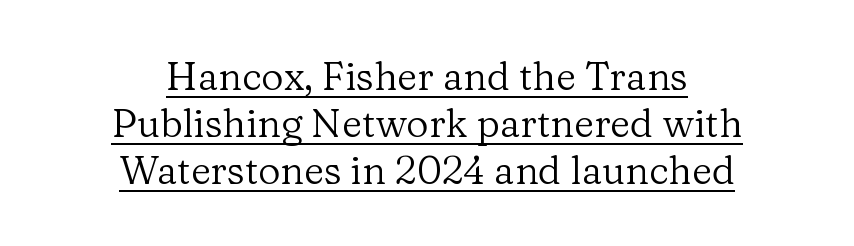
{"serif": "yes", "italic": "no", "bold": "no", "weight": "regular", "width": "normal", "stroke_contrast": "low", "x_height": "medium", "monospaced": "no", "underline": "yes", "align": "center", "line_spacing_ratio": 1.21, "letter_spacing": "normal", "letter_spacing_em": 0.0, "glyph_px": 39}
